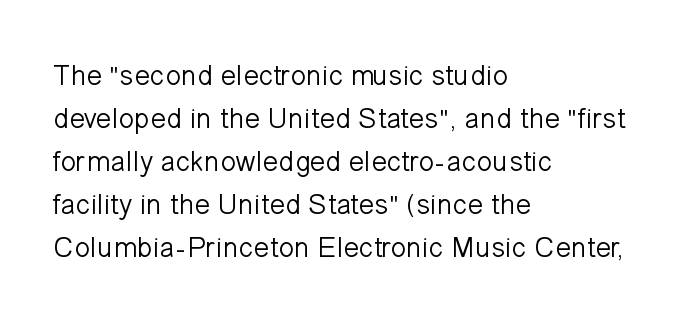
{"serif": "no", "italic": "no", "bold": "no", "weight": "light", "width": "normal", "stroke_contrast": "low", "x_height": "medium", "monospaced": "no", "underline": "no", "align": "left", "line_spacing": "normal", "line_spacing_ratio": 1.48, "letter_spacing": "normal", "letter_spacing_em": 0.0, "glyph_px": 29}
